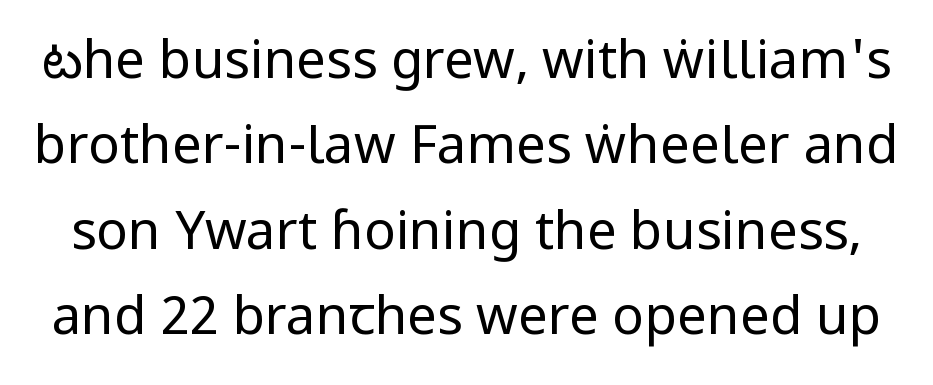
Q: Is the text bold? A: No.
Q: Is the text italic (slanted)? A: No, it is upright.
Q: Is the typeface a serif or a sans-serif typeface? A: Sans-serif.
Q: Is the text underlined? A: No.
Q: Is the spacing between letters normal or unusually wide? A: Normal.
Q: Is the spacing between lines tight, normal or loose? A: Normal.
Q: Width (condensed, normal, or wide)? A: Condensed.
Q: Stroke contrast? A: Low.
Q: x-height? A: Large.
Q: Monospaced? A: No.
